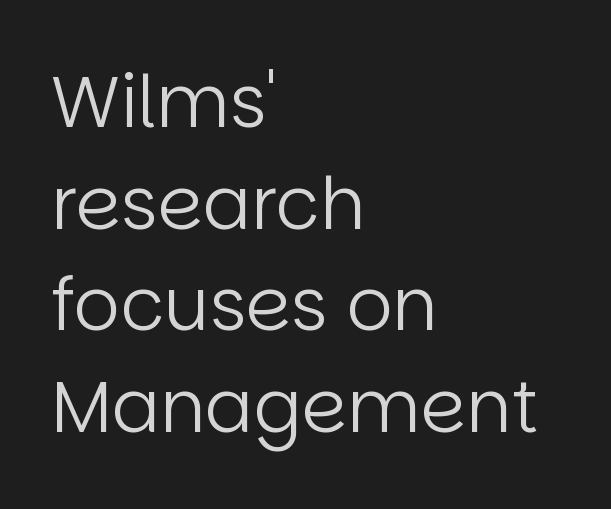
Proportional: the letters do not fall into vertical columns. Whoever set this chose a conventional vertical rhythm. If you drew a ruler down the left edge, every line would touch it. Observe the absence of serifs on each vertical stroke in this sample. No letter is thick-stroked: the sample isn't bold. A typesetter would mark this as roman, not italic.
